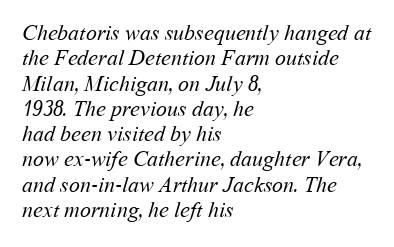
The leading is snug, giving the passage a crowded texture. Students, note that the glyphs here touch the page at normal intervals. The letters look calm and open, with moderate or lighter stems. These lines stack with their left ends in a neat column. Each row of text sits above clean, open space.
